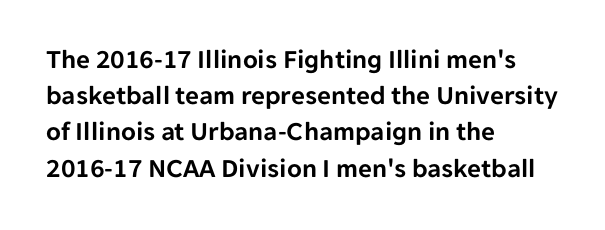
Q: Is the text italic (slanted)? A: No, it is upright.
Q: Is the text underlined? A: No.
Q: How is the paragraph aligned? A: Left-aligned.
Q: Is the spacing between letters normal or unusually wide? A: Normal.
Q: Is the spacing between lines tight, normal or loose? A: Normal.
